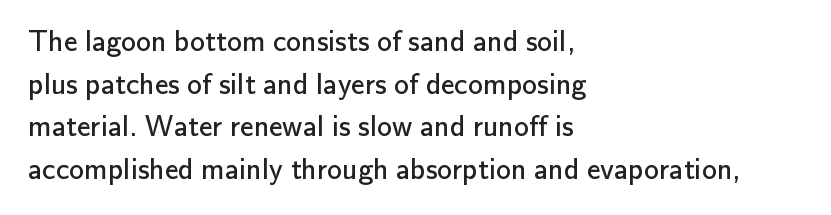
{"serif": "no", "italic": "no", "bold": "no", "weight": "regular", "width": "normal", "stroke_contrast": "low", "x_height": "small", "monospaced": "no", "underline": "no", "align": "left", "line_spacing": "normal", "line_spacing_ratio": 1.42, "letter_spacing": "normal", "letter_spacing_em": 0.0, "glyph_px": 30}
